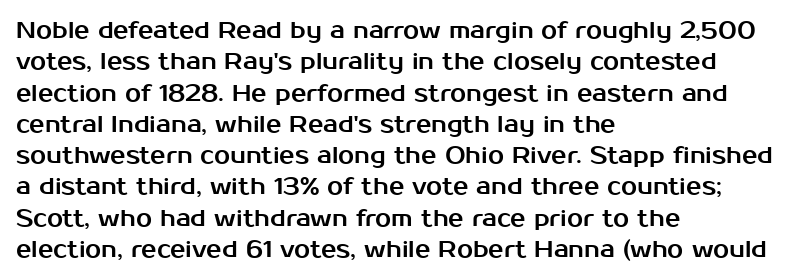
{"italic": "no", "underline": "no", "align": "left", "line_spacing": "normal", "line_spacing_ratio": 1.36, "letter_spacing": "normal", "letter_spacing_em": 0.0, "glyph_px": 23}
